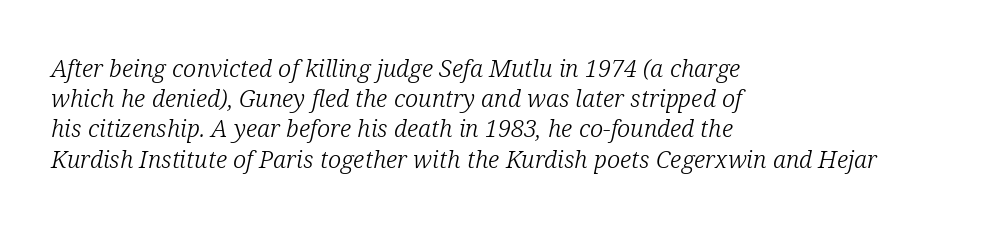
The image shows 24 px text type, italic (leaning right); set left-aligned, normal line spacing (1.26x), normal letter spacing, not underlined.
